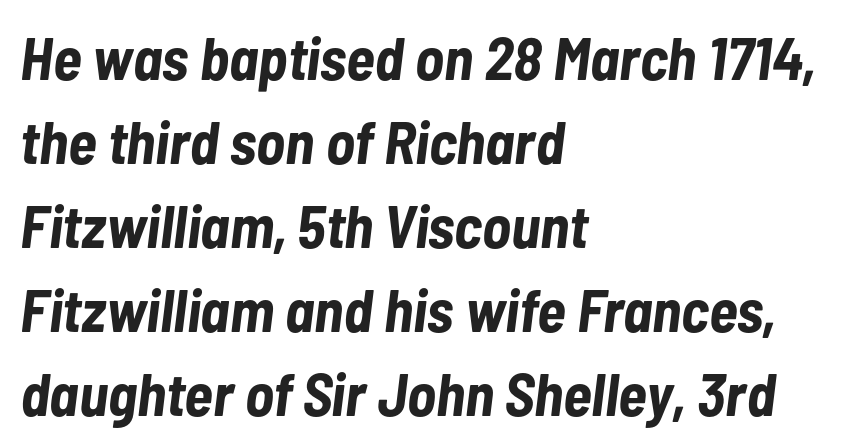
The image shows 60 px bold, condensed type, italic (leaning right); set left-aligned, normal line spacing (1.4x), normal letter spacing, not underlined; low stroke contrast and a medium x-height.
